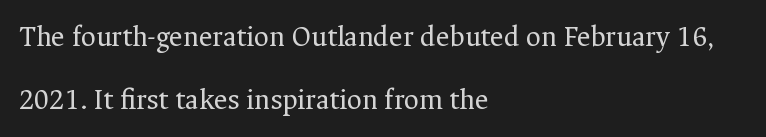
These lines keep a tight, regular rhythm from letter to letter. Where is the straight margin? On the left. Think of a printed novel: that variable character pitch is what you see here. Caption: face not bold, strokes unweighted. Widely set lines give the paragraph a tall, airy silhouette.
